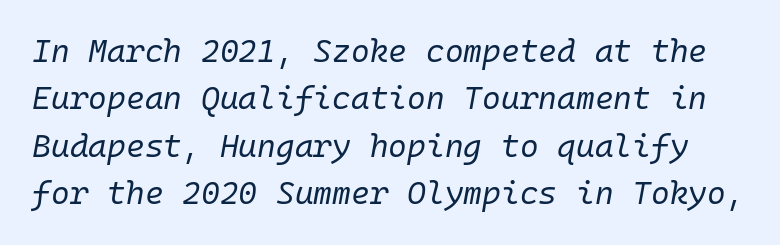
Q: Is the text bold? A: No.
Q: Is the text italic (slanted)? A: Yes, it leans right by about 10 degrees.
Q: Is the text underlined? A: No.
Q: Is the spacing between letters normal or unusually wide? A: Normal.
Q: Is the spacing between lines tight, normal or loose? A: Normal.
Q: Width (condensed, normal, or wide)? A: Normal.
Q: Stroke contrast? A: Low.
Q: x-height? A: Medium.
Q: Monospaced? A: Yes.
